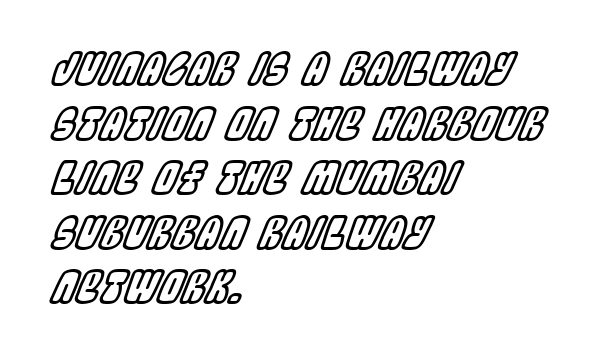
Do the characters align in a grid? No, the font is proportional. The passage is arranged the way most books set body copy — flush left. Clear beneath every line of the passage. Honestly, the row spacing looks completely unremarkable. Nothing unusual about the tracking: characters are spaced as the font intends. Posture: slanted.
